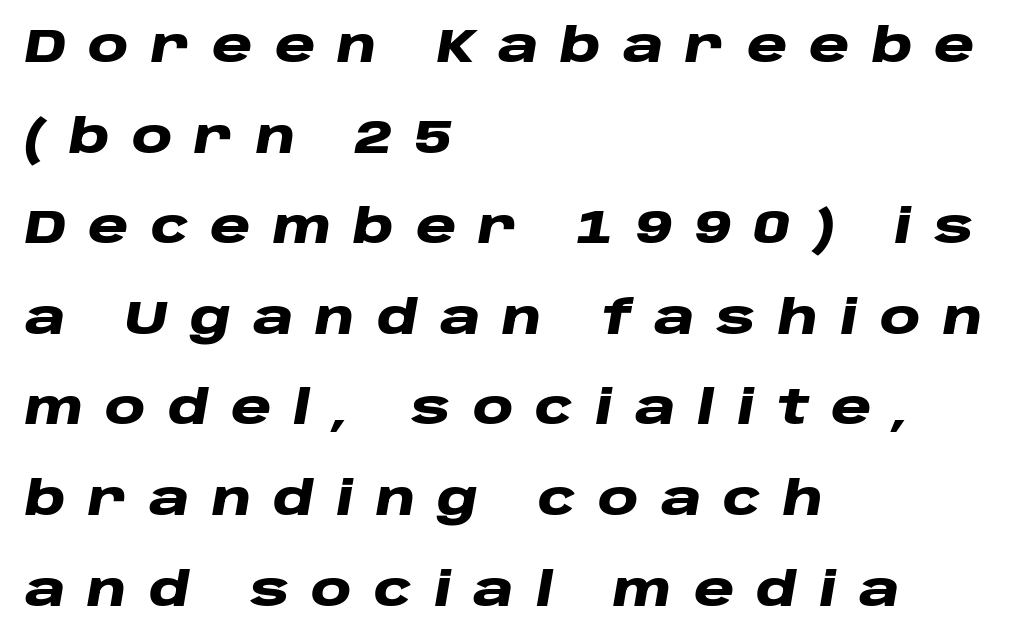
{"italic": "yes", "lean": "right", "slant_degrees": 10, "bold": "yes", "weight": "heavy", "width": "wide", "stroke_contrast": "low", "x_height": "large", "monospaced": "no", "underline": "no", "align": "left", "line_spacing": "loose", "line_spacing_ratio": 1.97, "letter_spacing": "wide", "letter_spacing_em": 0.48, "glyph_px": 46}
